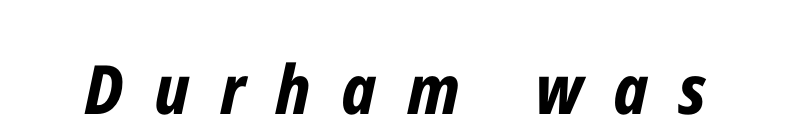
Every letter is thick-stroked: bold, no question. Posture: slanted. Spacing verdict: proportional, widths tailored to each character. Glance below the letters and you will spot only blank space. Honestly, the letter spacing is so wide it's the main thing you notice.
